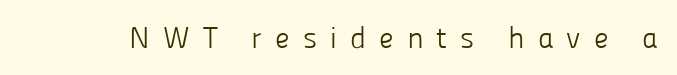
Only glyphs here, with clear space below each row. It's the straight-up-and-down kind of type. The strokes are not fattened; the text isn't bold. The face used here is a sans, in the tradition of grotesques and geometrics.
